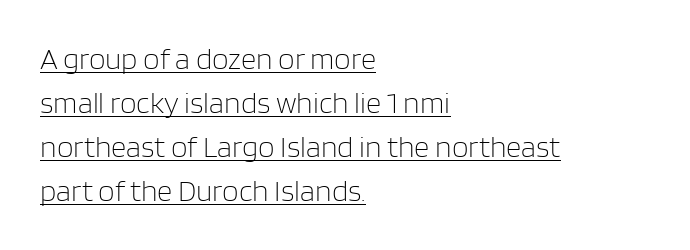
The image shows 30 px light sans-serif type, upright; set left-aligned, normal line spacing (1.47x), normal letter spacing, underlined; low stroke contrast and a large x-height.
